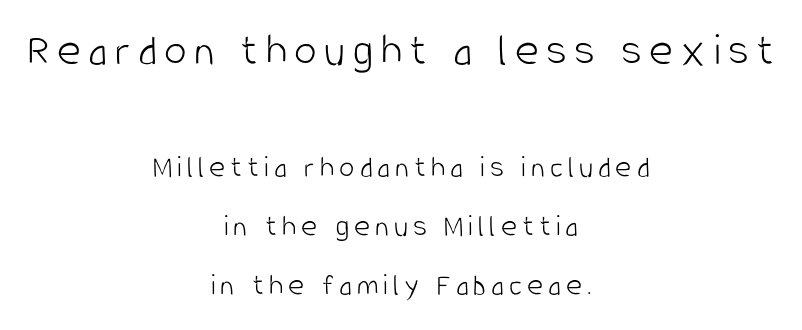
The image shows 46 px light, condensed sans-serif type, upright; set centered, loose line spacing (1.9x), not underlined; the first (top) block is 1.48x larger; low stroke contrast and a large x-height.
